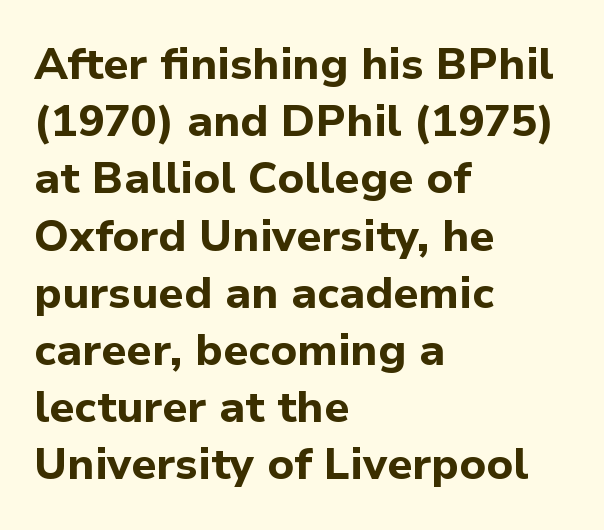
A typesetter would label this face a sans. If you drew a line through each stem, it would be perfectly vertical. Note the varied advance widths — an 'i' is clearly narrower than an 'm'. Type without underlining.
